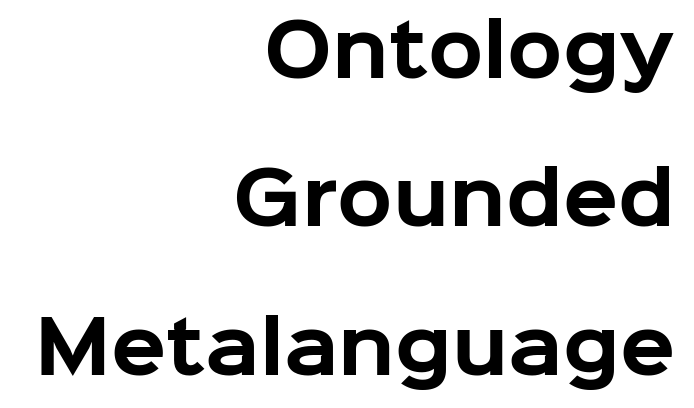
The rendering shows plain stroke endings on the letterforms — a sans-serif design. The typography opts for an upright posture over an oblique one. A typesetter would call this zero additional tracking. Where is the straight margin? On the right. Descenders are the only things crossing below the line.
